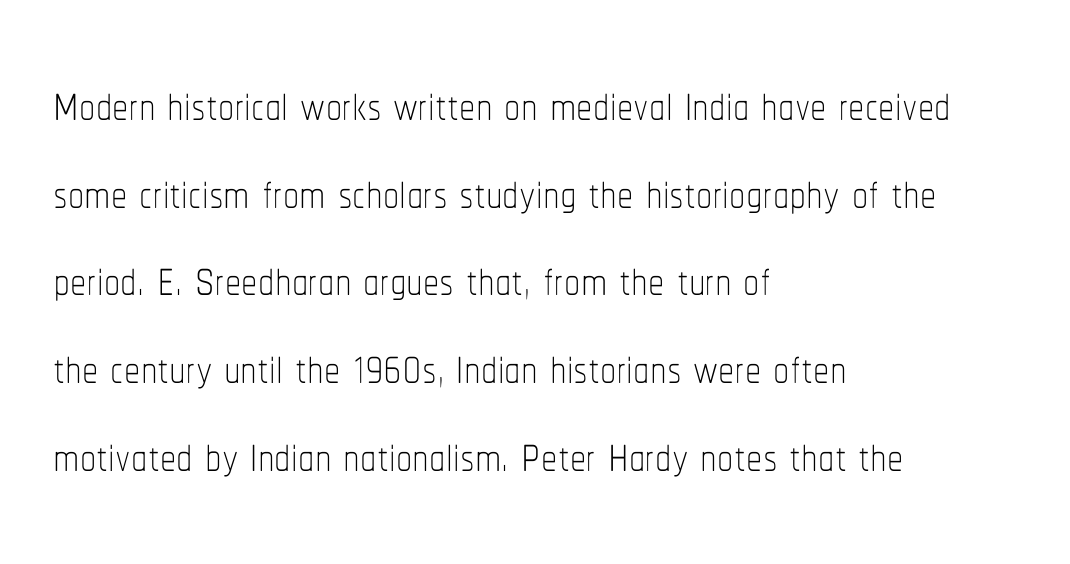
{"italic": "no", "bold": "no", "weight": "thin", "width": "condensed", "stroke_contrast": "low", "x_height": "medium", "monospaced": "no", "underline": "no", "align": "left", "line_spacing": "normal", "line_spacing_ratio": 1.35, "letter_spacing": "normal", "letter_spacing_em": 0.0, "glyph_px": 65}
